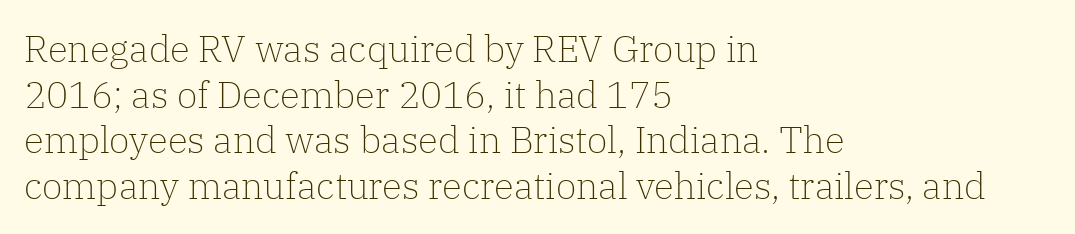
Beneath every word, the page is bare. The lines in this sample share a left origin and differ only in where they stop. What stands out about the letter spacing? Nothing — it is the standard amount. The cut favours lightness, reaching ordinary text weight at its darkest.
